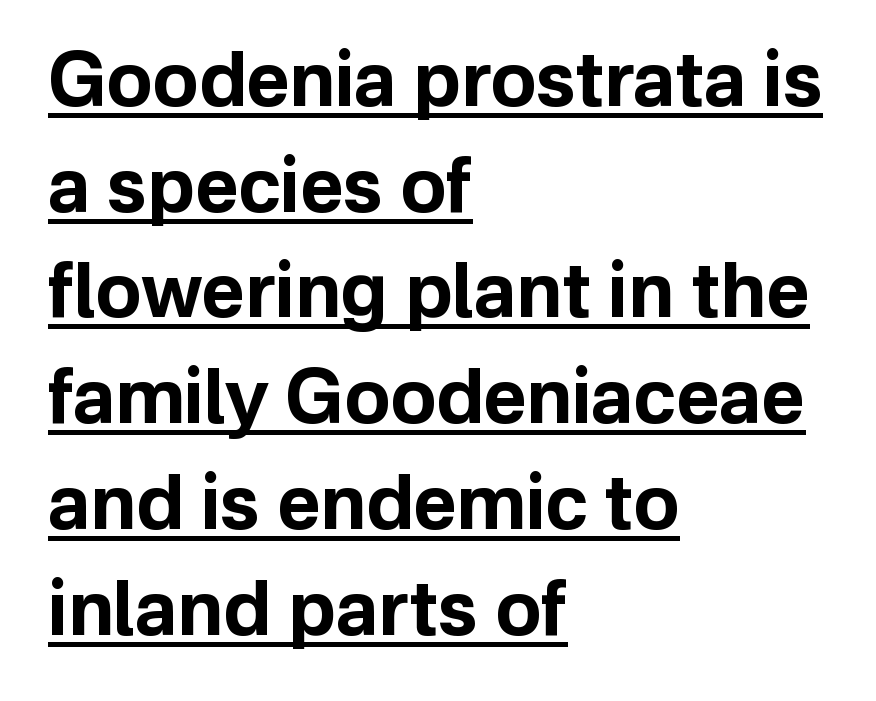
Q: Is the text bold? A: Yes.
Q: Is the text italic (slanted)? A: No, it is upright.
Q: Is the typeface a serif or a sans-serif typeface? A: Sans-serif.
Q: Is the text underlined? A: Yes.
Q: How is the paragraph aligned? A: Left-aligned.
Q: Is the spacing between letters normal or unusually wide? A: Normal.
Q: Is the spacing between lines tight, normal or loose? A: Normal.
Q: Width (condensed, normal, or wide)? A: Normal.
Q: Stroke contrast? A: Low.
Q: x-height? A: Medium.
Q: Monospaced? A: No.
